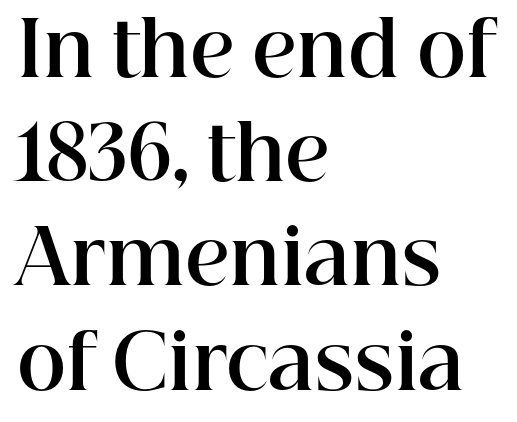
The image shows 75 px bold serif type, upright; set left-aligned, normal line spacing (1.39x), normal letter spacing, not underlined; high stroke contrast and a medium x-height.
